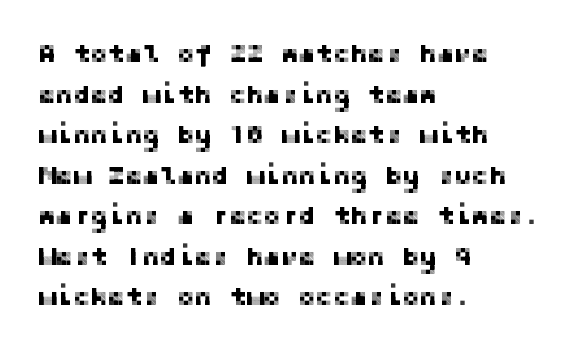
This rendering features lettering with no underline. How are the letters spaced? Ordinarily, with no added tracking. The setting favours the left margin, as ordinary paragraphs usually do. Does the lettering tilt? It doesn't — this is upright. Summary of vertical rhythm: regular, with standard interline spacing.
